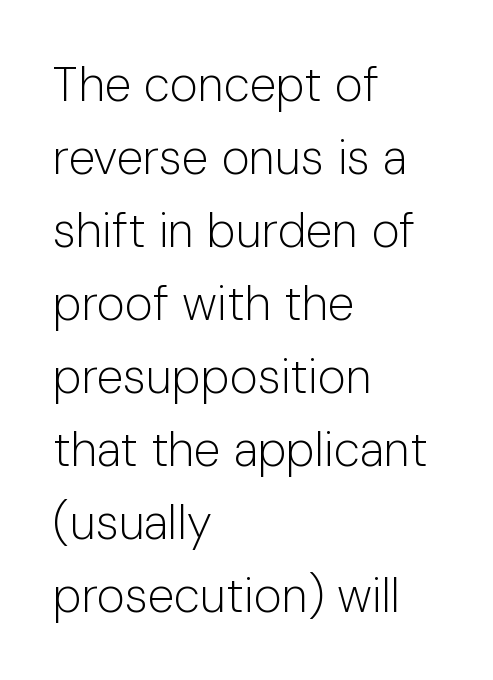
Q: Is the text bold? A: No.
Q: Is the text italic (slanted)? A: No, it is upright.
Q: Is the typeface a serif or a sans-serif typeface? A: Sans-serif.
Q: Is the text underlined? A: No.
Q: How is the paragraph aligned? A: Left-aligned.
Q: Is the spacing between letters normal or unusually wide? A: Normal.
Q: Is the spacing between lines tight, normal or loose? A: Normal.
Q: Width (condensed, normal, or wide)? A: Normal.
Q: Stroke contrast? A: Low.
Q: x-height? A: Medium.
Q: Monospaced? A: No.
